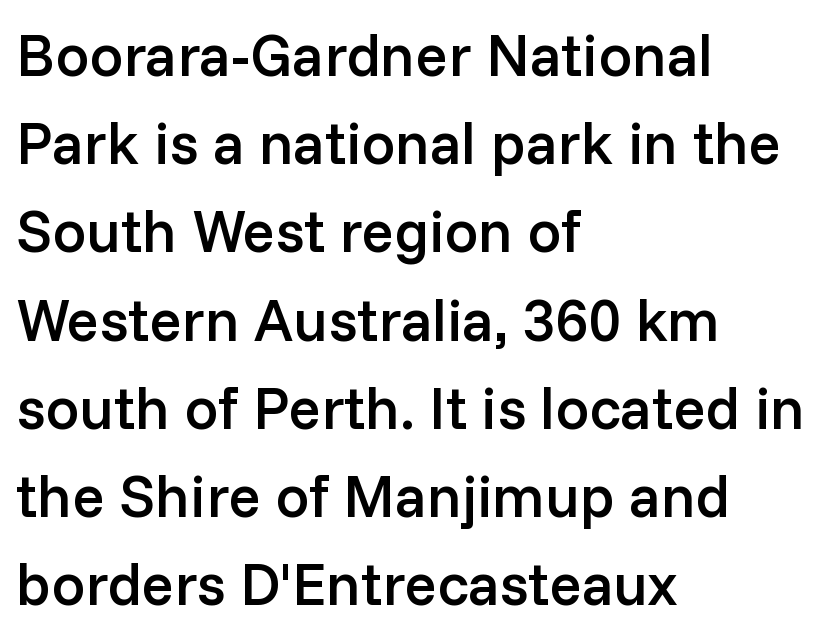
Q: Is the text bold? A: Semi-bold.
Q: Is the text italic (slanted)? A: No, it is upright.
Q: Is the typeface a serif or a sans-serif typeface? A: Sans-serif.
Q: Is the text underlined? A: No.
Q: How is the paragraph aligned? A: Left-aligned.
Q: Is the spacing between letters normal or unusually wide? A: Normal.
Q: Is the spacing between lines tight, normal or loose? A: Normal.
Q: Width (condensed, normal, or wide)? A: Normal.
Q: Stroke contrast? A: Low.
Q: x-height? A: Medium.
Q: Monospaced? A: No.
